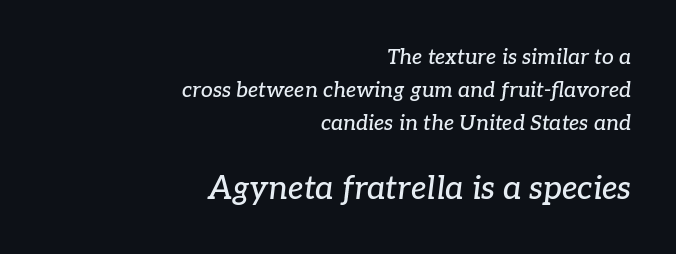
The image shows 32 px serif type, italic (leaning right); set right-aligned, normal line spacing (1.57x), normal letter spacing, not underlined; the second (bottom) block is 1.52x larger; low stroke contrast and a medium x-height.
